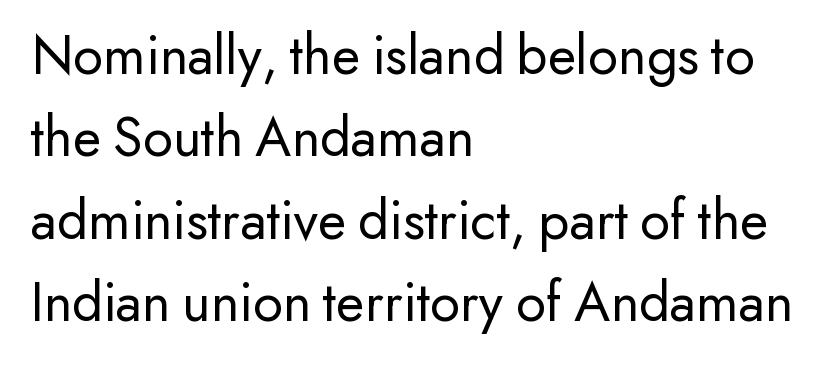
The text block is weighted toward the left margin, trailing off unevenly rightward. The specimen omits any rule beneath the text block's lines. Spacing verdict: proportional, widths tailored to each character. Vertical spacing — default. The face looks like a standard text weight, possibly lighter. If you drew a line through each stem, it would be perfectly vertical.
